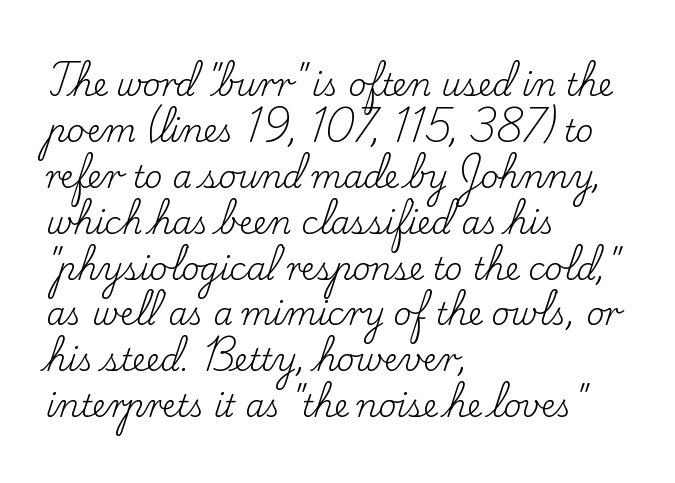
The image shows 31 px regular-weight serif type; set left-aligned, normal line spacing (1.48x), normal letter spacing, not underlined; low stroke contrast and a small x-height.
